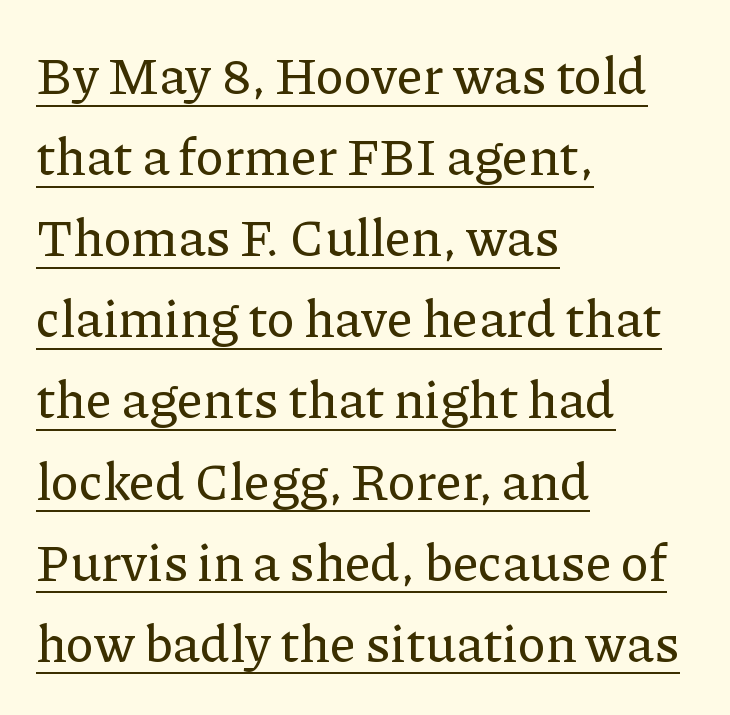
The image shows 52 px serif type, upright; set left-aligned, normal line spacing (1.56x), normal letter spacing, underlined; low stroke contrast and a medium x-height.
